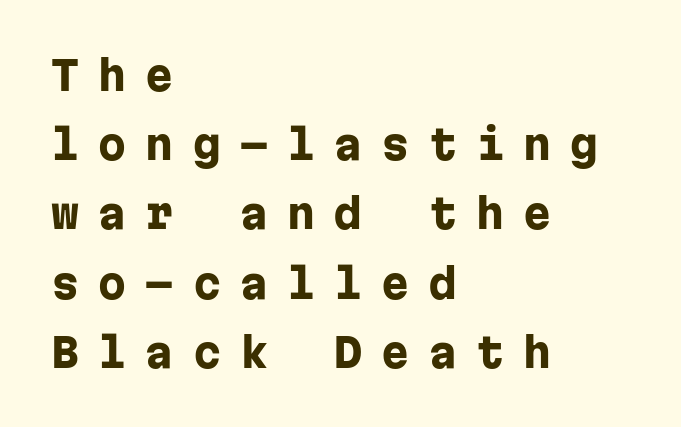
The image shows 40 px heavy sans-serif type, upright, monospaced; set left-aligned, line spacing 1.73x, unusually wide letter spacing (+0.48 em), not underlined; low stroke contrast and a medium x-height.
